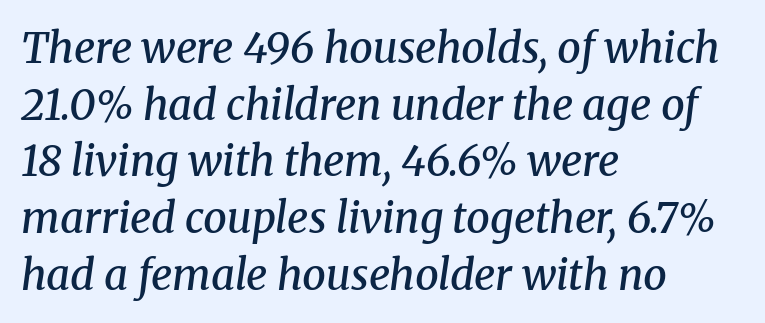
Check where the strokes stop: tiny serifs finish them off. The letters advance in unequal steps, a hallmark of proportional type. Does the leading feel generous? No, just average. Tall strokes in this sample are angled rather than plumb. Standard letterfit; no display-style spreading of the glyphs. Anything drawn beneath the words? Only blank space.
